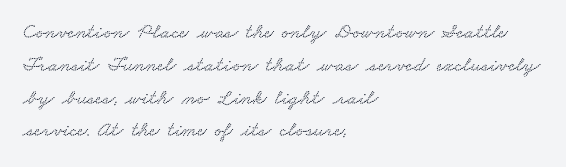
{"underline": "no", "align": "left", "line_spacing": "normal", "line_spacing_ratio": 1.56, "letter_spacing": "normal", "letter_spacing_em": 0.0, "glyph_px": 21}
